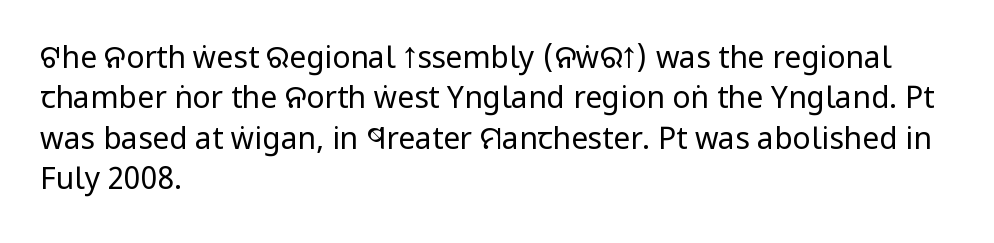
The image shows 30 px regular-weight, condensed sans-serif type, upright; set left-aligned, normal line spacing (1.35x), normal letter spacing, not underlined; low stroke contrast and a large x-height.
